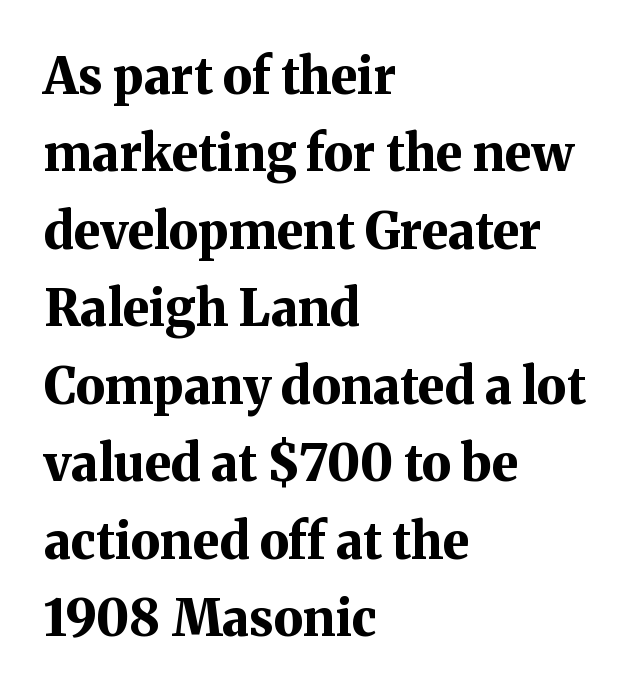
{"serif": "yes", "italic": "no", "bold": "yes", "weight": "bold", "width": "normal", "stroke_contrast": "medium", "x_height": "medium", "monospaced": "no", "underline": "no", "align": "left", "line_spacing": "normal", "line_spacing_ratio": 1.55, "letter_spacing": "normal", "letter_spacing_em": 0.0, "glyph_px": 50}
